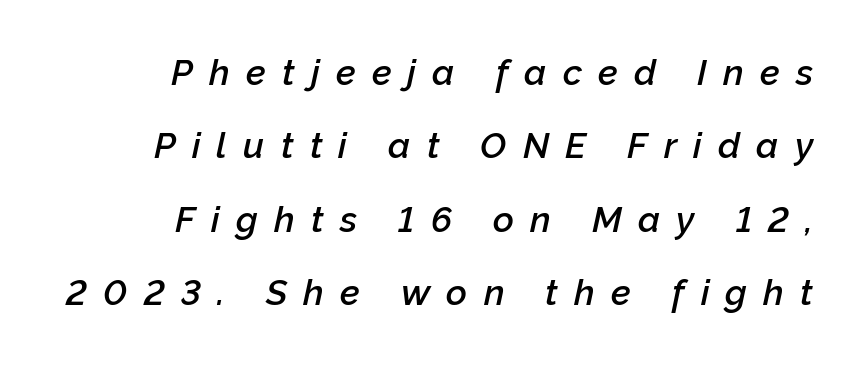
{"italic": "yes", "lean": "right", "slant_degrees": 12, "bold": "semi", "weight": "semibold", "width": "normal", "stroke_contrast": "low", "x_height": "medium", "monospaced": "no", "underline": "no", "align": "right", "line_spacing": "loose", "line_spacing_ratio": 2.04, "letter_spacing": "wide", "letter_spacing_em": 0.45, "glyph_px": 36}
